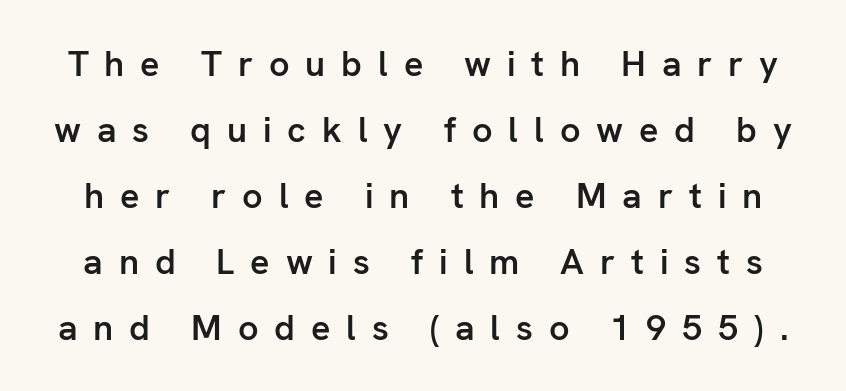
Q: Is the text bold? A: Semi-bold.
Q: Is the text italic (slanted)? A: No, it is upright.
Q: Is the typeface a serif or a sans-serif typeface? A: Sans-serif.
Q: Is the text underlined? A: No.
Q: Is the spacing between letters normal or unusually wide? A: Unusually wide.
Q: Width (condensed, normal, or wide)? A: Normal.
Q: Stroke contrast? A: Low.
Q: x-height? A: Medium.
Q: Monospaced? A: No.
